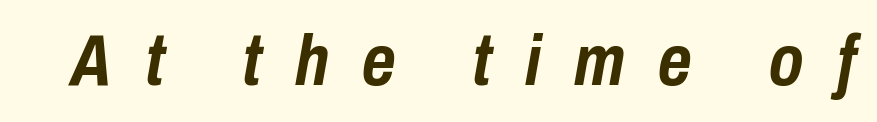
Q: Is the text bold? A: Yes.
Q: Is the text italic (slanted)? A: Yes, it leans right by about 10 degrees.
Q: Is the text underlined? A: No.
Q: Is the spacing between letters normal or unusually wide? A: Unusually wide.
Q: Width (condensed, normal, or wide)? A: Condensed.
Q: Stroke contrast? A: Low.
Q: x-height? A: Medium.
Q: Monospaced? A: No.
